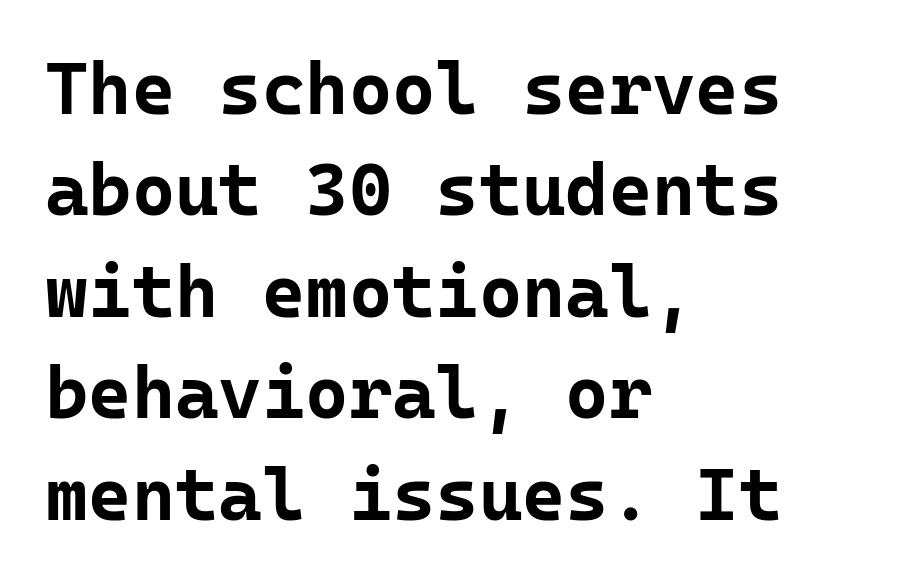
{"serif": "no", "italic": "no", "bold": "yes", "weight": "bold", "width": "normal", "stroke_contrast": "low", "x_height": "medium", "monospaced": "yes", "underline": "no", "align": "left", "line_spacing": "normal", "line_spacing_ratio": 1.37, "letter_spacing": "normal", "letter_spacing_em": 0.0, "glyph_px": 74}
